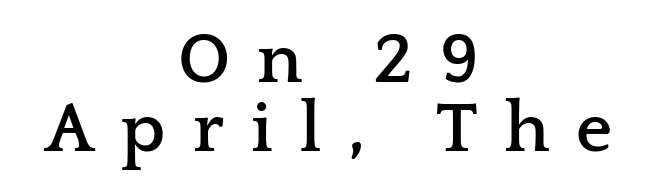
{"serif": "yes", "italic": "no", "bold": "yes", "weight": "semibold", "width": "wide", "stroke_contrast": "low", "x_height": "medium", "monospaced": "no", "underline": "no", "align": "center", "line_spacing": "tight", "line_spacing_ratio": 0.97, "letter_spacing": "wide", "letter_spacing_em": 0.38, "glyph_px": 71}
